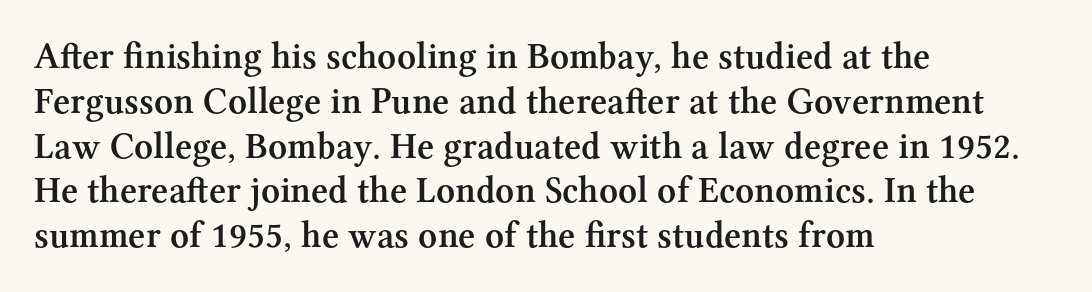
Teacher's note: observe the even left margin — that is flush-left alignment. Words appear dense and cohesive because spacing is normal. The axis of the letterforms is exactly vertical. Classification — serif. The baseline area is clear.
